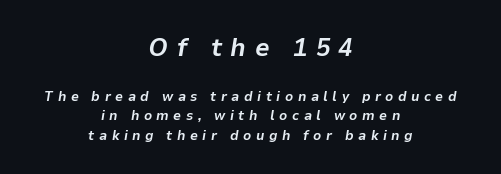
The image shows 26 px bold type, italic (leaning right); set centered, normal line spacing (1.39x), unusually wide letter spacing (+0.32 em), not underlined; the first (top) block is 1.86x larger.
